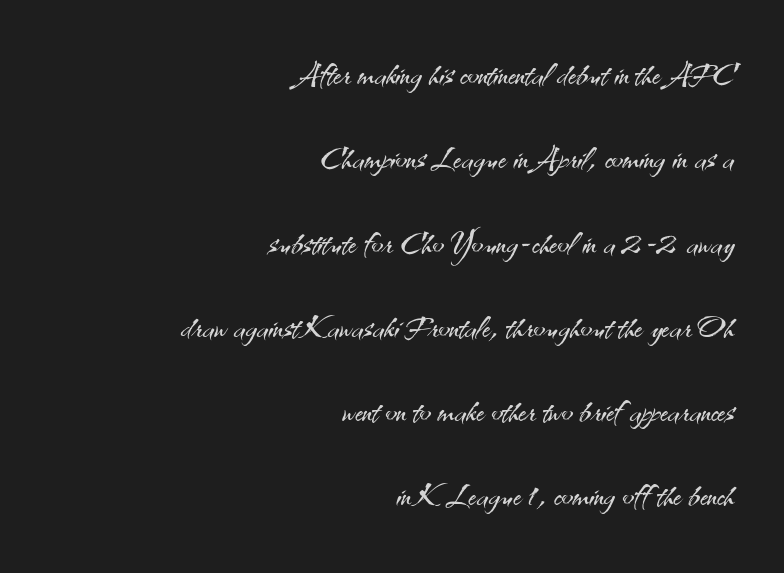
The image shows 43 px light sans-serif type; set right-aligned, loose line spacing (1.96x), normal letter spacing, not underlined; medium stroke contrast and a small x-height.
